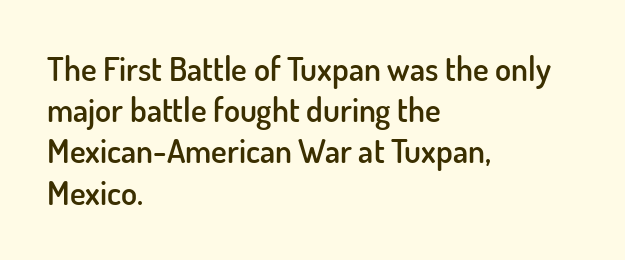
{"serif": "no", "italic": "no", "bold": "semi", "weight": "semibold", "width": "normal", "stroke_contrast": "low", "x_height": "small", "monospaced": "no", "underline": "no", "align": "left", "line_spacing": "normal", "line_spacing_ratio": 1.25, "letter_spacing": "normal", "letter_spacing_em": 0.0, "glyph_px": 33}
